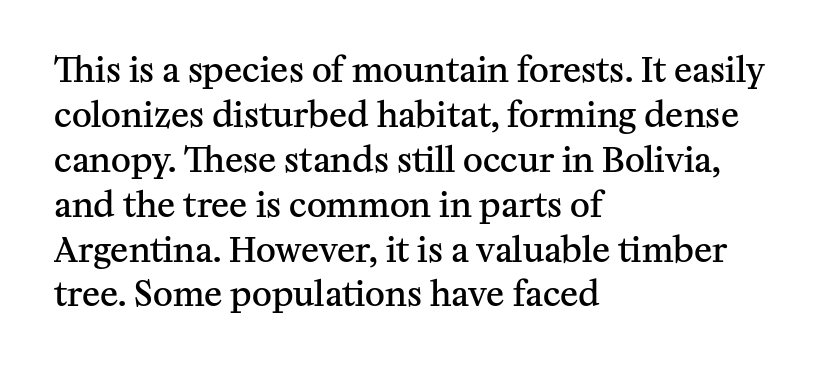
The image shows 34 px semibold serif type, upright; set left-aligned, normal line spacing (1.32x), normal letter spacing, not underlined; medium stroke contrast and a medium x-height.
